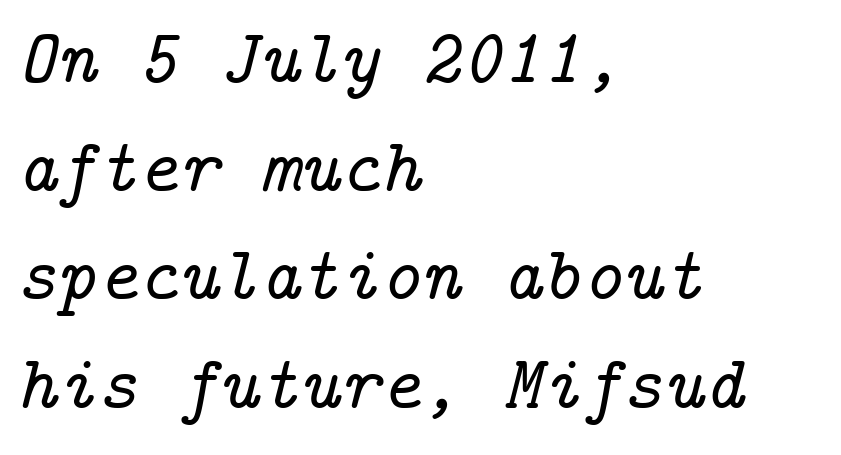
The vertical gap from one line to the next is medium. Line starts are locked; line ends wander. Does the type have serifs? Yes, each stem ends in a small foot. This sample uses plain, unmodified letter spacing.
